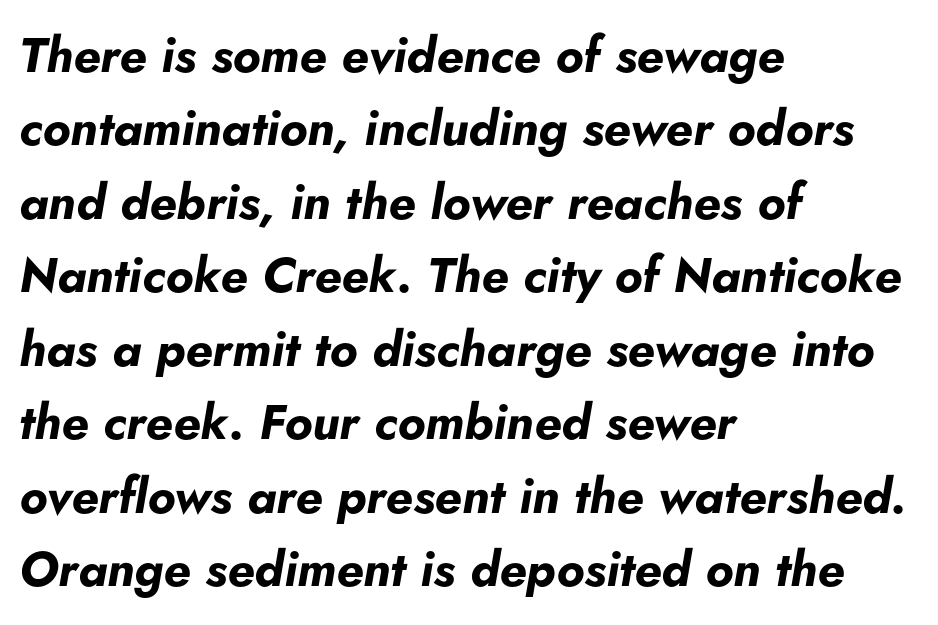
Do the characters align in a grid? No, the font is proportional. The specimen omits any rule beneath the text block's lines. The text carries the slant typical of an italic or oblique font. The face used here has the dense, thick strokes of a bold. Leftover space on each line is placed entirely after the last word. Tracking here is standard; glyphs follow each other at the usual distance.
